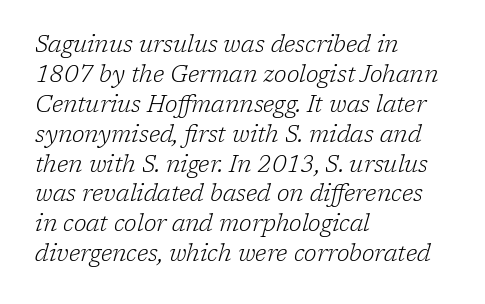
The image shows 23 px text type, italic (leaning right); set left-aligned, normal line spacing (1.3x), normal letter spacing, not underlined.
